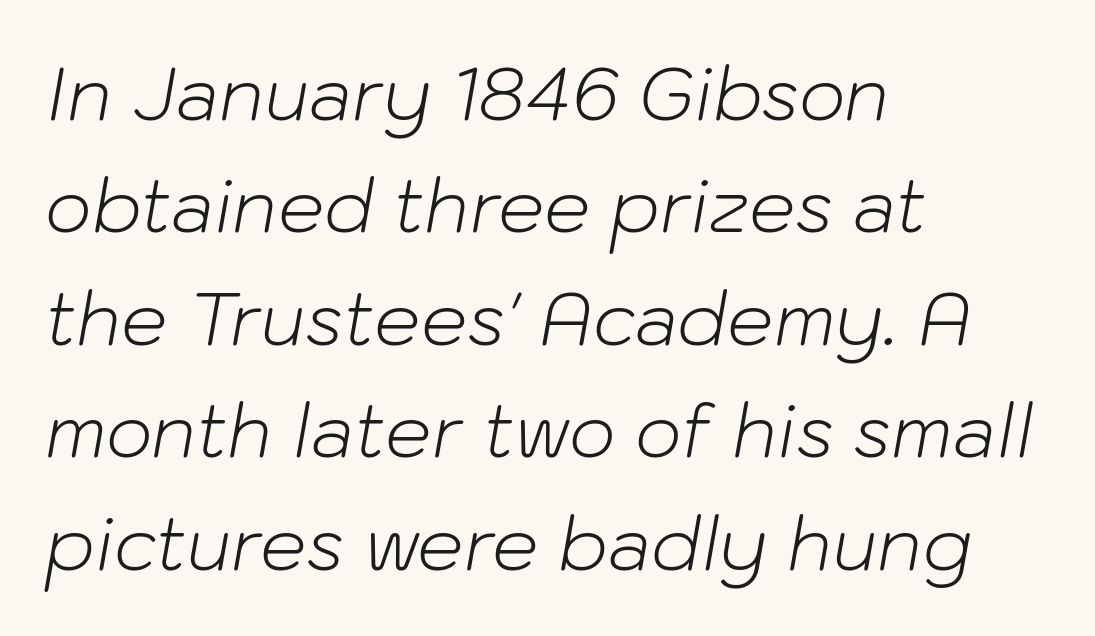
Q: Is the text bold? A: No.
Q: Is the text italic (slanted)? A: Yes, it leans right by about 10 degrees.
Q: Is the text underlined? A: No.
Q: How is the paragraph aligned? A: Left-aligned.
Q: Is the spacing between letters normal or unusually wide? A: Normal.
Q: Is the spacing between lines tight, normal or loose? A: Normal.
Q: Width (condensed, normal, or wide)? A: Normal.
Q: Stroke contrast? A: Low.
Q: x-height? A: Medium.
Q: Monospaced? A: No.
